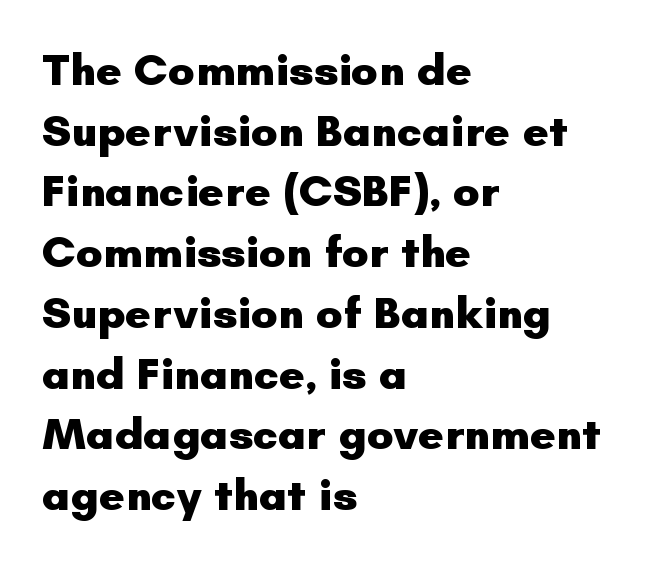
Q: Is the text bold? A: Yes.
Q: Is the text italic (slanted)? A: No, it is upright.
Q: Is the typeface a serif or a sans-serif typeface? A: Sans-serif.
Q: Is the text underlined? A: No.
Q: How is the paragraph aligned? A: Left-aligned.
Q: Is the spacing between letters normal or unusually wide? A: Normal.
Q: Is the spacing between lines tight, normal or loose? A: Normal.
Q: Width (condensed, normal, or wide)? A: Normal.
Q: Stroke contrast? A: Low.
Q: x-height? A: Small.
Q: Monospaced? A: No.
